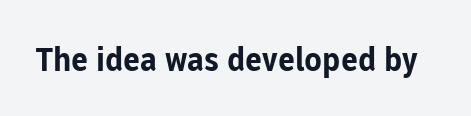
You'd pick this weight for a headline — it's a proper bold. I'd call this a sans setting — the letters go barefoot. The area under the type is left untouched. Spacing verdict: proportional, widths tailored to each character. The line texture is even and compact thanks to regular tracking. These lines were composed using upright roman letters.
